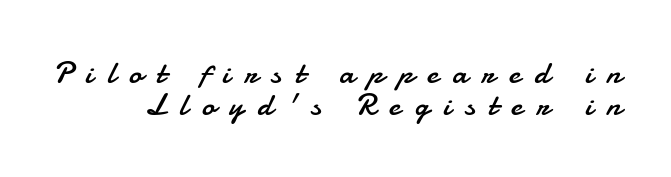
{"serif": "no", "bold": "no", "weight": "regular", "width": "normal", "stroke_contrast": "low", "x_height": "small", "monospaced": "no", "underline": "no", "align": "right", "line_spacing": "tight", "line_spacing_ratio": 1.0, "letter_spacing": "wide", "letter_spacing_em": 0.44, "glyph_px": 32}
